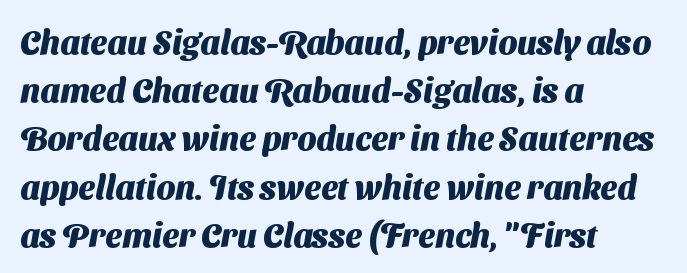
{"serif": "no", "bold": "yes", "weight": "heavy", "width": "normal", "stroke_contrast": "medium", "x_height": "medium", "monospaced": "no", "underline": "no", "align": "left", "line_spacing": "normal", "line_spacing_ratio": 1.46, "letter_spacing": "normal", "letter_spacing_em": 0.0, "glyph_px": 33}
